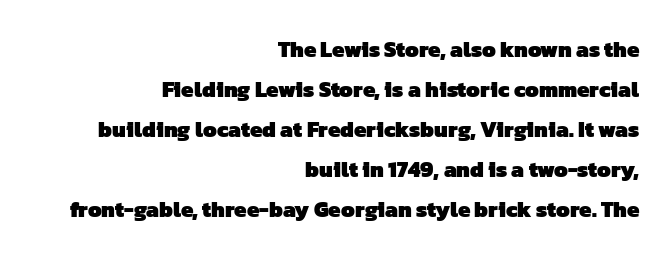
Q: Is the text bold? A: Yes.
Q: Is the text underlined? A: No.
Q: How is the paragraph aligned? A: Right-aligned.
Q: Is the spacing between letters normal or unusually wide? A: Normal.
